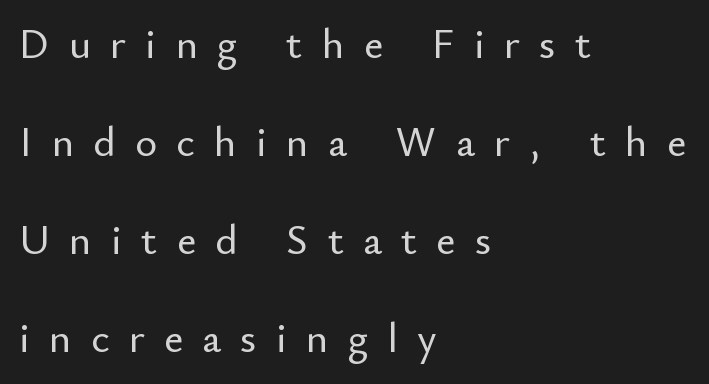
The image shows 42 px sans-serif type, upright; set left-aligned, loose line spacing (2.33x), unusually wide letter spacing (+0.46 em), not underlined; low stroke contrast and a small x-height.
